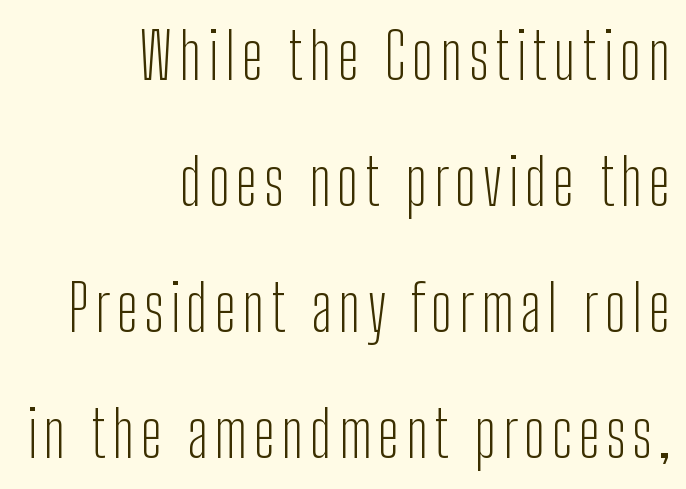
{"serif": "no", "italic": "no", "bold": "no", "weight": "light", "width": "condensed", "stroke_contrast": "low", "x_height": "medium", "monospaced": "no", "underline": "no", "align": "right", "line_spacing": "loose", "line_spacing_ratio": 1.97, "glyph_px": 64}
